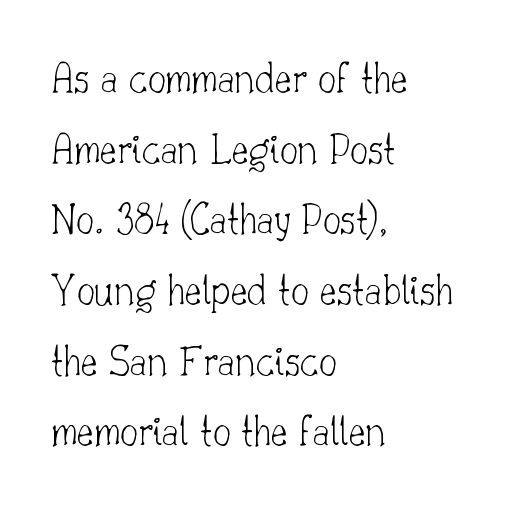
{"serif": "yes", "italic": "no", "bold": "no", "weight": "thin", "width": "normal", "stroke_contrast": "low", "x_height": "small", "monospaced": "no", "underline": "no", "align": "left", "line_spacing": "normal", "line_spacing_ratio": 1.57, "letter_spacing": "normal", "letter_spacing_em": 0.0, "glyph_px": 45}
